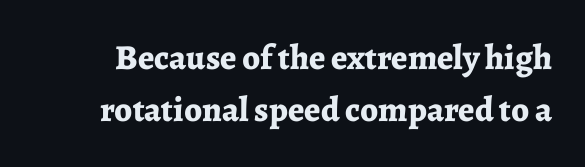
The image shows 35 px bold serif type, upright; set normal line spacing (1.48x), normal letter spacing, not underlined; low stroke contrast and a medium x-height.
